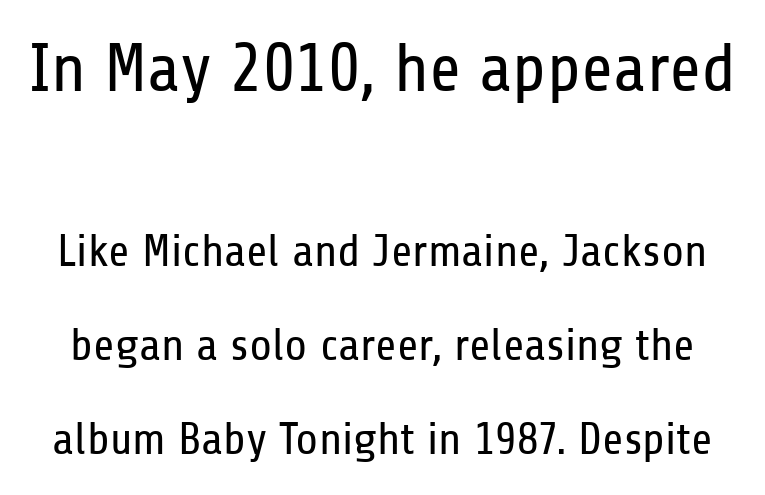
The image shows 69 px regular-weight, condensed sans-serif type, upright; set loose line spacing (2.04x), normal letter spacing, not underlined; the first (top) block is 1.5x larger; low stroke contrast and a medium x-height.
